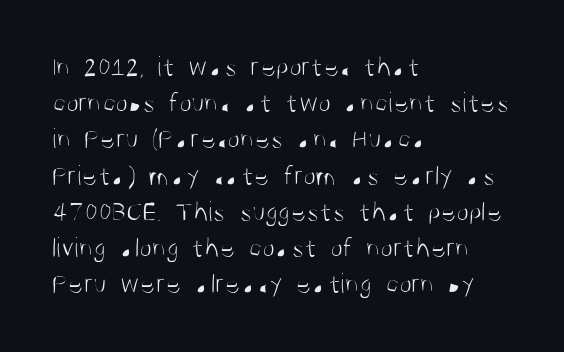
{"serif": "no", "italic": "no", "bold": "no", "weight": "light", "width": "condensed", "stroke_contrast": "medium", "x_height": "large", "monospaced": "no", "underline": "no", "align": "left", "line_spacing": "normal", "line_spacing_ratio": 1.25, "letter_spacing": "normal", "letter_spacing_em": 0.0, "glyph_px": 29}
